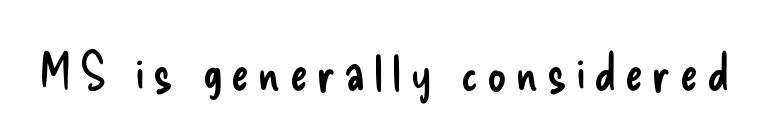
The image shows 53 px regular-weight, condensed sans-serif type, upright; set not underlined; low stroke contrast and a small x-height.
